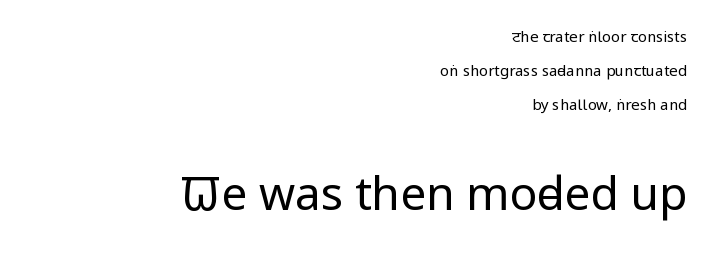
The face used here is proportionally spaced, like ordinary book or web type. Successive baselines arrive slowly, with a big drop between each. Weight class: somewhere from thin through regular. The space directly below the letters is spotless. You can tell it's not italic because the verticals are truly vertical.
